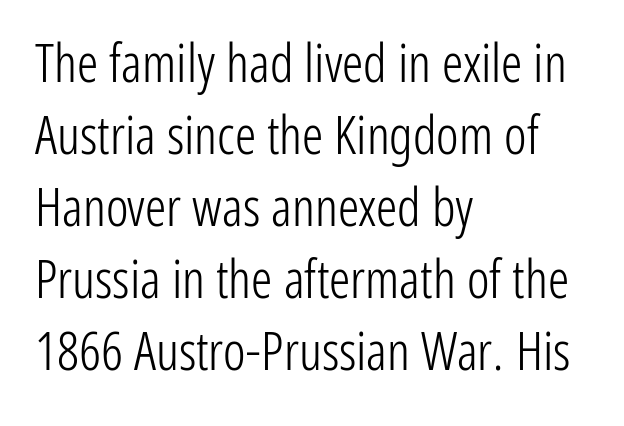
The passage shown is typeset with a sans-serif family. Where is the straight margin? On the left. The weight tops out at a normal text grade. The zone under the glyphs is completely vacant.
